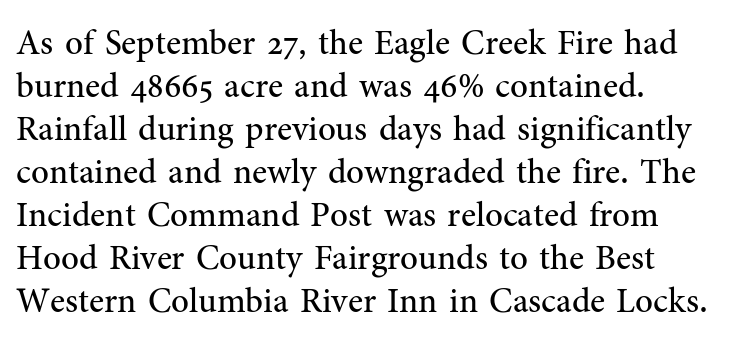
{"serif": "yes", "italic": "no", "bold": "no", "weight": "regular", "width": "normal", "stroke_contrast": "medium", "x_height": "medium", "monospaced": "no", "underline": "no", "align": "left", "line_spacing_ratio": 1.23, "letter_spacing": "normal", "letter_spacing_em": 0.0, "glyph_px": 35}
